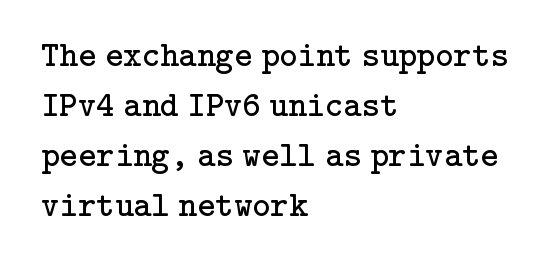
Q: Is the text bold? A: No.
Q: Is the text italic (slanted)? A: No, it is upright.
Q: Is the typeface a serif or a sans-serif typeface? A: Serif.
Q: Is the text underlined? A: No.
Q: How is the paragraph aligned? A: Left-aligned.
Q: Is the spacing between letters normal or unusually wide? A: Normal.
Q: Is the spacing between lines tight, normal or loose? A: Normal.
Q: Width (condensed, normal, or wide)? A: Normal.
Q: Stroke contrast? A: Low.
Q: x-height? A: Medium.
